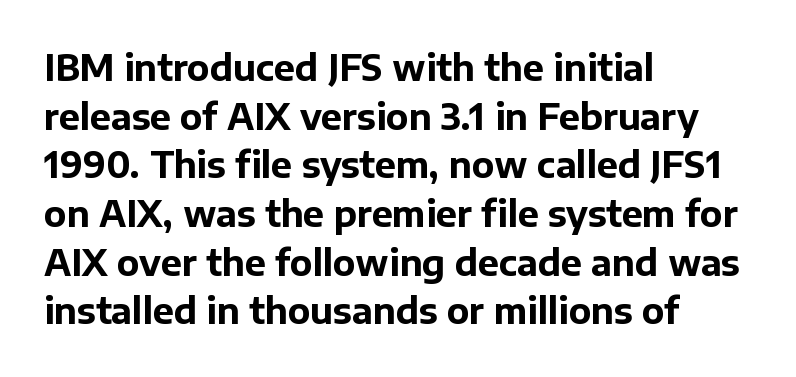
The image shows 35 px bold sans-serif type, upright; set left-aligned, normal line spacing (1.39x), normal letter spacing, not underlined; low stroke contrast and a medium x-height.
